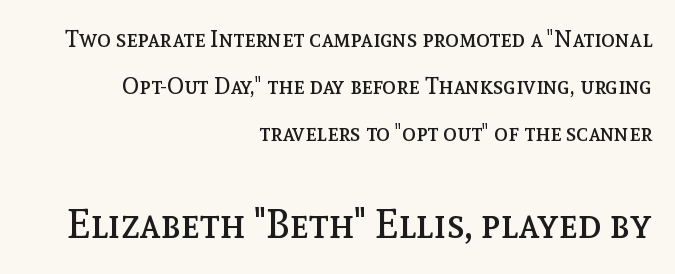
The image shows 40 px regular-weight type, upright; set right-aligned, loose line spacing (2.05x), normal letter spacing, not underlined; the second (bottom) block is 1.74x larger; a medium x-height.
